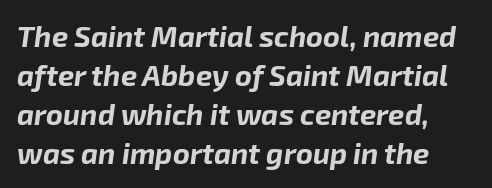
Is the letter spacing exaggerated? No — it looks like the ordinary default. Which margin do the lines hug? The left one — the right edge is uneven. Baseline-to-baseline distance is the conventional proportion of letter height. Is the type slanted? Yes — the strokes lean at a clear angle. Plenty of ink on the page — the face is bold.
